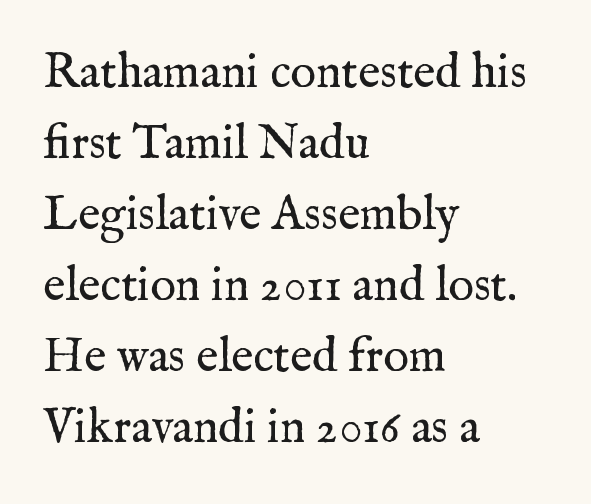
Left-aligned paragraph, ragged on the right. In terms of leading, this rendering sits right in the middle. Think of a printed novel: that variable character pitch is what you see here. Posture: vertical. Is this a heavy cut? Hardly; it is regular or lighter. Letters rest on an invisible, unmarked baseline.
